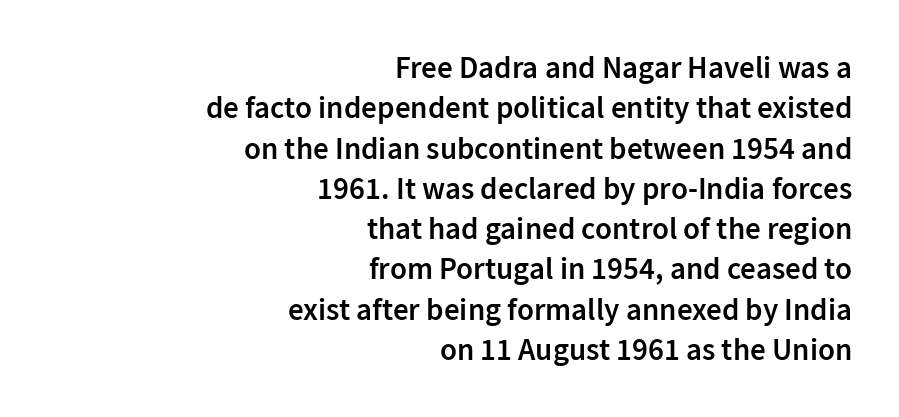
The image shows 31 px semibold sans-serif type, upright; set right-aligned, normal line spacing (1.3x), normal letter spacing, not underlined; low stroke contrast and a medium x-height.
